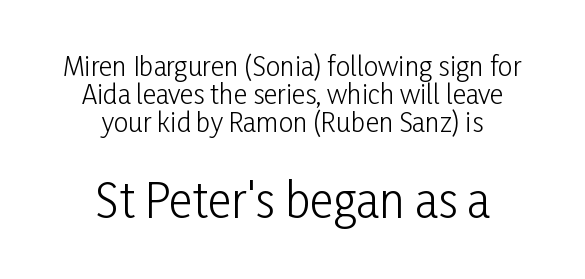
{"serif": "no", "italic": "no", "bold": "no", "weight": "light", "width": "condensed", "stroke_contrast": "low", "x_height": "medium", "monospaced": "no", "underline": "no", "align": "center", "line_spacing": "tight", "line_spacing_ratio": 1.08, "letter_spacing": "normal", "letter_spacing_em": 0.0, "larger_block": "second", "size_ratio": 1.77, "glyph_px": 46}
